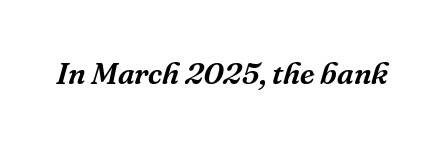
Q: Is the text italic (slanted)? A: Yes, it leans right by about 16 degrees.
Q: Is the typeface a serif or a sans-serif typeface? A: Serif.
Q: Is the text underlined? A: No.
Q: Is the spacing between letters normal or unusually wide? A: Normal.
Q: Width (condensed, normal, or wide)? A: Normal.
Q: Stroke contrast? A: Medium.
Q: x-height? A: Medium.
Q: Monospaced? A: No.
